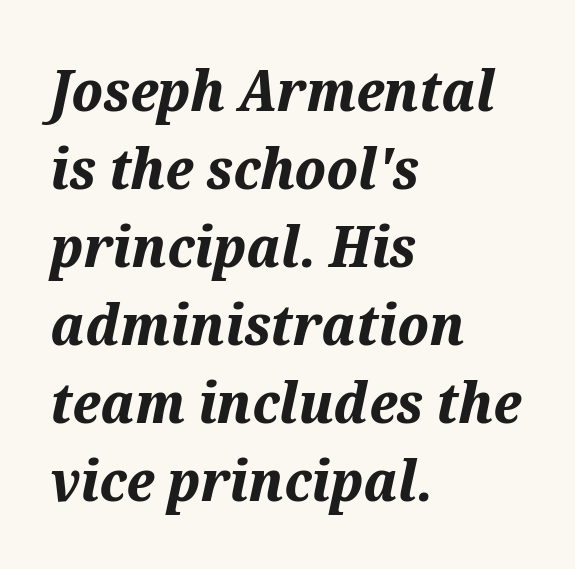
Q: Is the text bold? A: Yes.
Q: Is the text italic (slanted)? A: Yes, it leans right by about 12 degrees.
Q: Is the text underlined? A: No.
Q: How is the paragraph aligned? A: Left-aligned.
Q: Is the spacing between letters normal or unusually wide? A: Normal.
Q: Is the spacing between lines tight, normal or loose? A: Normal.
Q: Width (condensed, normal, or wide)? A: Normal.
Q: Stroke contrast? A: Medium.
Q: x-height? A: Medium.
Q: Monospaced? A: No.
